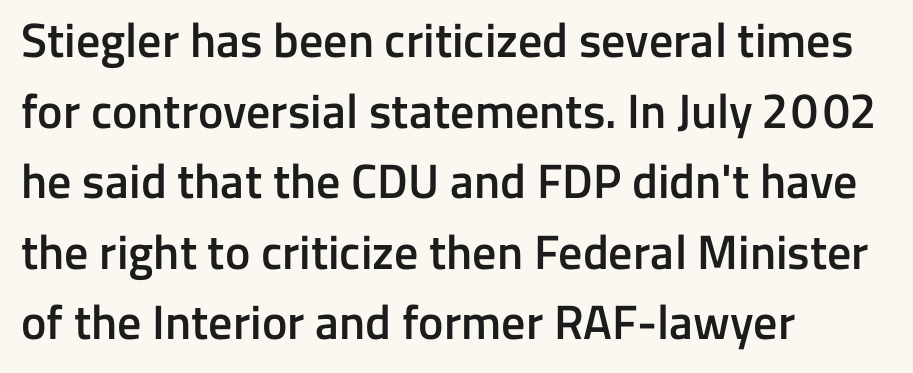
Grotesque or geometric, the face here clearly has no serifs. Students, this is semibold: more ink than regular, less than bold. Characters remain perfectly vertical along every line. Tracking value appears to be zero — textbook default spacing.
